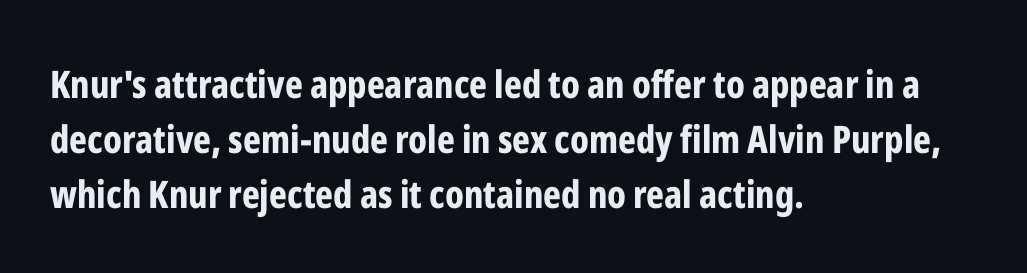
The image shows 38 px bold, condensed sans-serif type, upright; set left-aligned, normal line spacing (1.45x), normal letter spacing, not underlined; low stroke contrast and a medium x-height.
